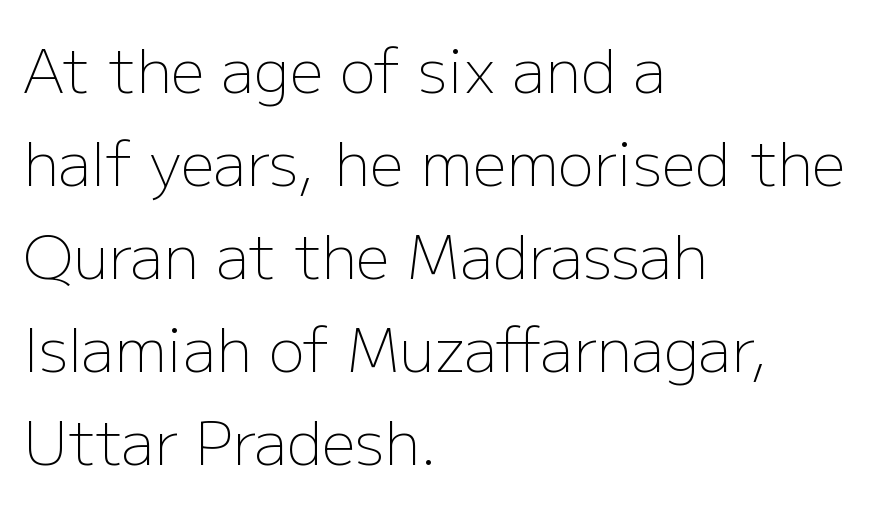
The image shows 60 px light sans-serif type, upright; set left-aligned, normal line spacing (1.55x), normal letter spacing, not underlined; low stroke contrast and a medium x-height.
